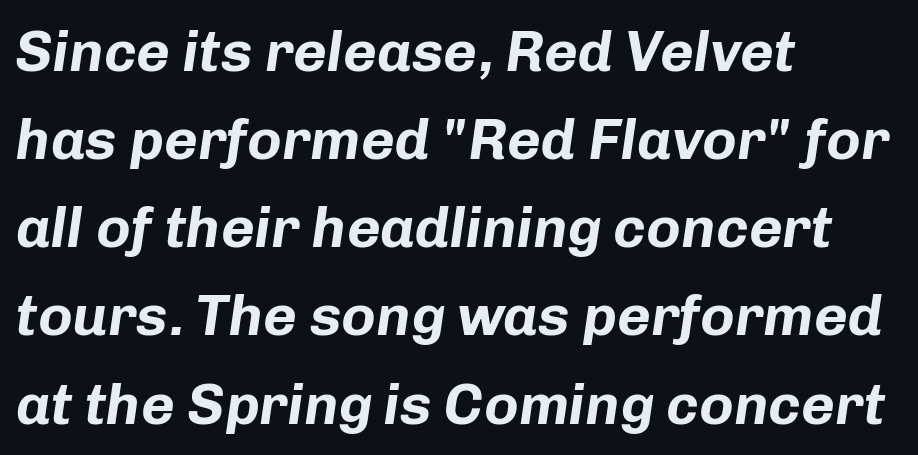
Q: Is the text bold? A: Yes.
Q: Is the text italic (slanted)? A: Yes, it leans right by about 8 degrees.
Q: Is the text underlined? A: No.
Q: How is the paragraph aligned? A: Left-aligned.
Q: Is the spacing between letters normal or unusually wide? A: Normal.
Q: Is the spacing between lines tight, normal or loose? A: Normal.
Q: Width (condensed, normal, or wide)? A: Normal.
Q: Stroke contrast? A: Low.
Q: x-height? A: Medium.
Q: Monospaced? A: No.
